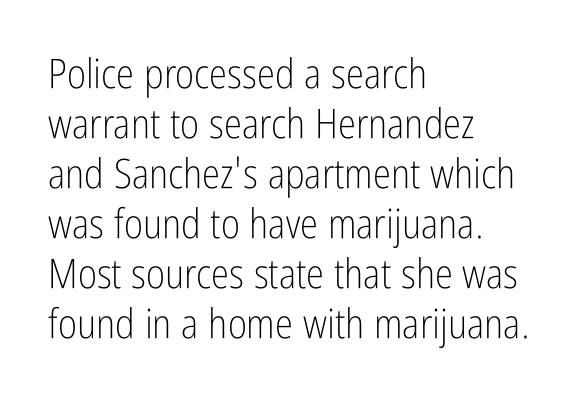
Q: Is the text bold? A: No.
Q: Is the text italic (slanted)? A: No, it is upright.
Q: Is the typeface a serif or a sans-serif typeface? A: Sans-serif.
Q: Is the text underlined? A: No.
Q: How is the paragraph aligned? A: Left-aligned.
Q: Is the spacing between letters normal or unusually wide? A: Normal.
Q: Width (condensed, normal, or wide)? A: Condensed.
Q: Stroke contrast? A: Low.
Q: x-height? A: Medium.
Q: Monospaced? A: No.
